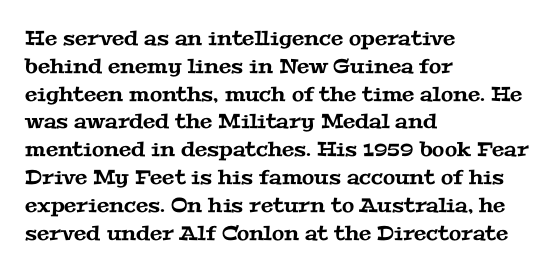
{"underline": "no", "align": "left", "line_spacing": "normal", "line_spacing_ratio": 1.39, "letter_spacing": "normal", "letter_spacing_em": 0.0, "glyph_px": 20}
